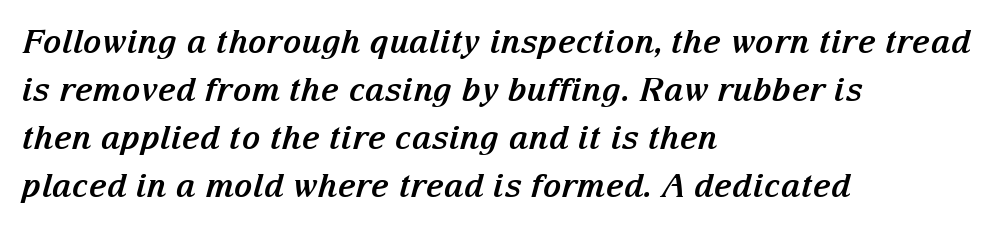
{"serif": "yes", "italic": "yes", "lean": "right", "slant_degrees": 15, "bold": "yes", "weight": "bold", "width": "normal", "stroke_contrast": "medium", "x_height": "medium", "monospaced": "no", "underline": "no", "align": "left", "line_spacing": "normal", "line_spacing_ratio": 1.5, "letter_spacing": "normal", "letter_spacing_em": 0.0, "glyph_px": 32}
